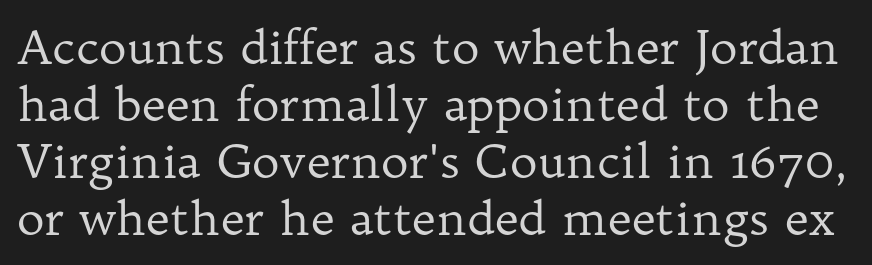
The image shows 47 px regular-weight serif type, upright; set line spacing 1.21x, normal letter spacing, not underlined; low stroke contrast and a medium x-height.
